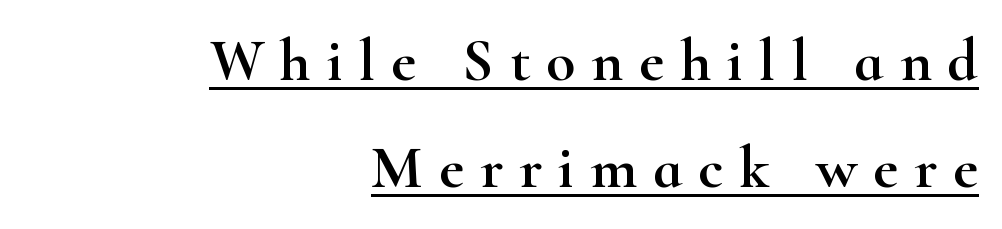
The image shows 60 px wide serif type, upright; set right-aligned, line spacing 1.78x, unusually wide letter spacing (+0.27 em), underlined; high stroke contrast and a small x-height.
